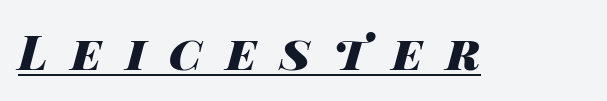
{"italic": "yes", "lean": "right", "slant_degrees": 14, "bold": "yes", "weight": "heavy", "width": "wide", "stroke_contrast": "high", "x_height": "large", "monospaced": "no", "underline": "yes", "letter_spacing": "wide", "letter_spacing_em": 0.49, "glyph_px": 48}
